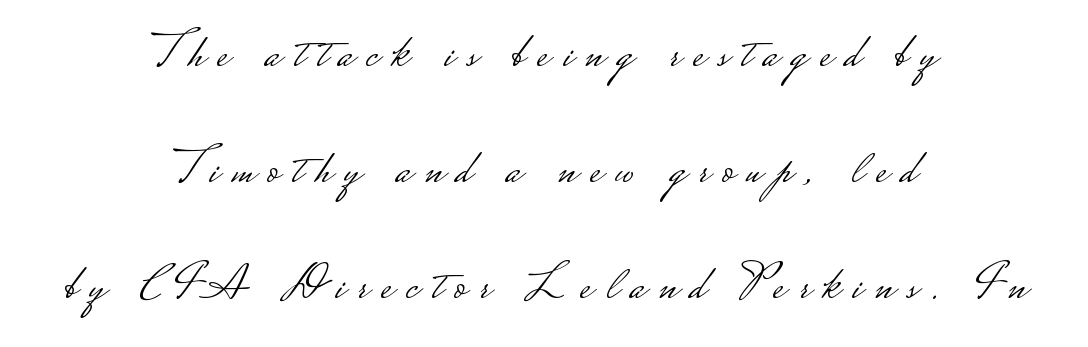
The image shows 50 px light, wide sans-serif type; set centered, loose line spacing (2.32x), unusually wide letter spacing (+0.26 em), not underlined; low stroke contrast.
